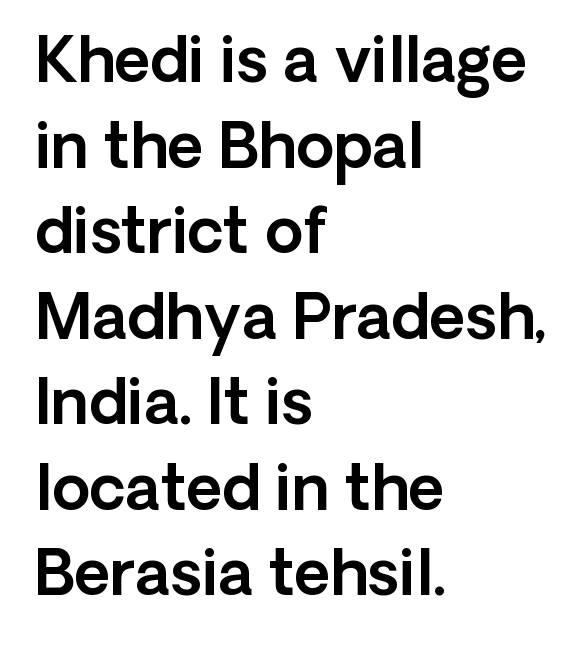
The image shows 62 px sans-serif type, upright; set left-aligned, normal line spacing (1.38x), normal letter spacing, not underlined; a medium x-height.
